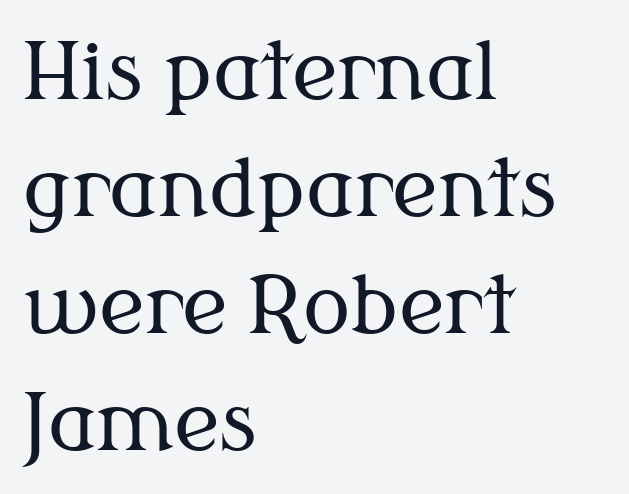
{"serif": "yes", "italic": "no", "bold": "no", "weight": "regular", "width": "normal", "stroke_contrast": "medium", "x_height": "medium", "monospaced": "no", "underline": "no", "align": "left", "line_spacing": "normal", "line_spacing_ratio": 1.48, "letter_spacing": "normal", "letter_spacing_em": 0.0, "glyph_px": 79}
